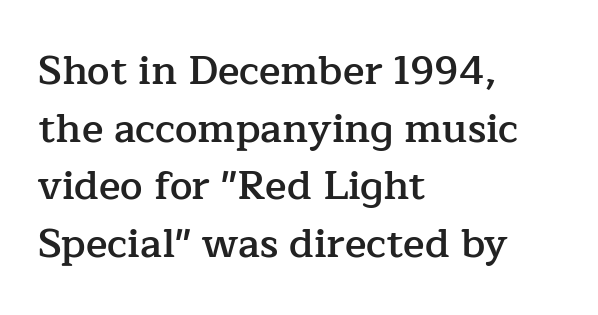
{"serif": "yes", "italic": "no", "bold": "semi", "weight": "semibold", "width": "normal", "stroke_contrast": "low", "x_height": "medium", "monospaced": "no", "underline": "no", "align": "left", "line_spacing": "normal", "line_spacing_ratio": 1.44, "letter_spacing": "normal", "letter_spacing_em": 0.0, "glyph_px": 40}
